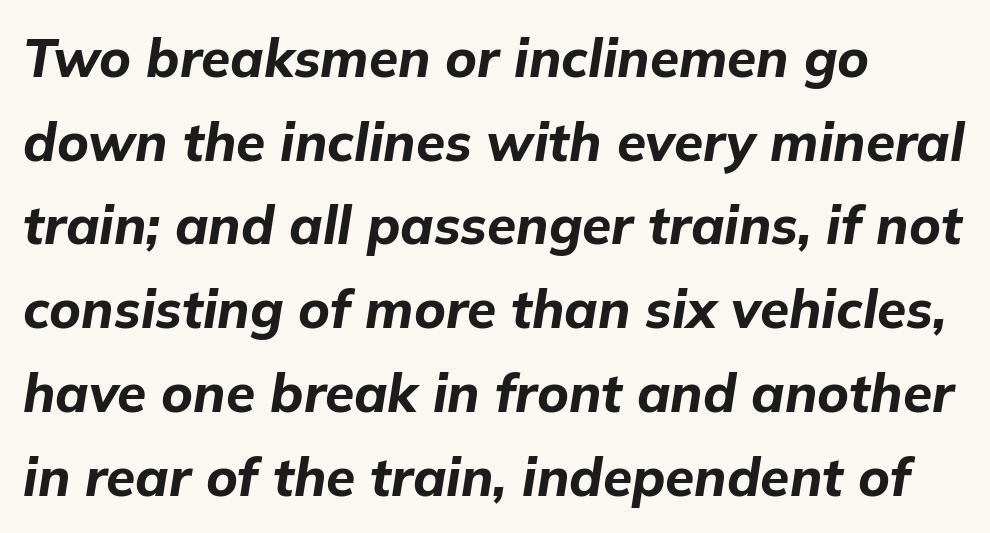
This rendering uses left alignment, leaving the right contour irregular. Descenders are the only things crossing below the line. The text carries the slant typical of an italic or oblique font. Regular leading.
